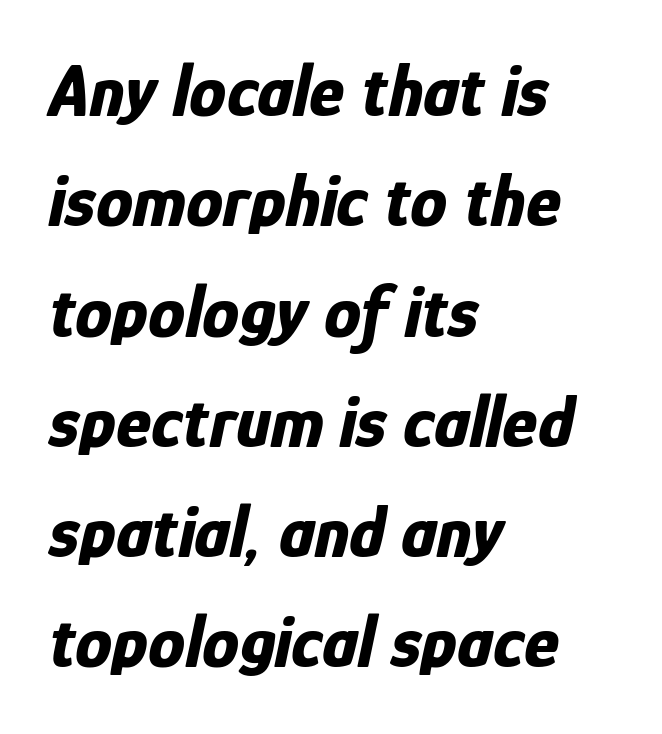
The image shows 74 px bold, condensed type, italic (leaning right); set left-aligned, normal line spacing (1.49x), normal letter spacing, not underlined; low stroke contrast and a medium x-height.
